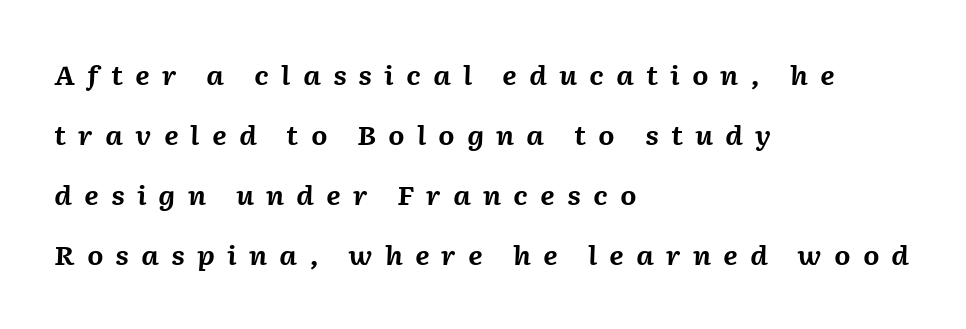
Q: Is the text bold? A: Yes.
Q: Is the text italic (slanted)? A: Yes, it leans right by about 2 degrees.
Q: Is the text underlined? A: No.
Q: How is the paragraph aligned? A: Left-aligned.
Q: Is the spacing between letters normal or unusually wide? A: Unusually wide.
Q: Is the spacing between lines tight, normal or loose? A: Loose.
